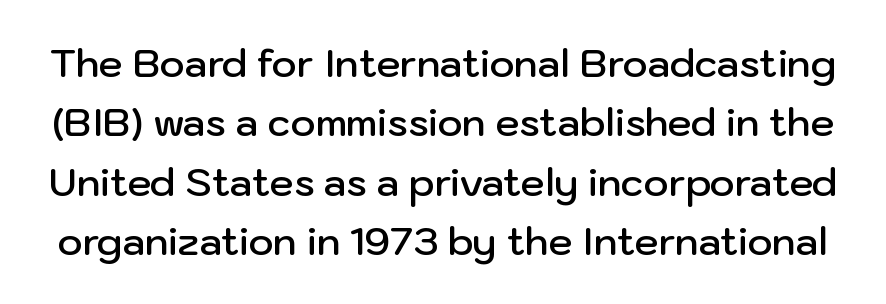
{"serif": "no", "italic": "no", "bold": "semi", "weight": "semibold", "width": "normal", "stroke_contrast": "low", "x_height": "medium", "monospaced": "no", "underline": "no", "line_spacing": "normal", "line_spacing_ratio": 1.56, "letter_spacing": "normal", "letter_spacing_em": 0.0, "glyph_px": 38}
